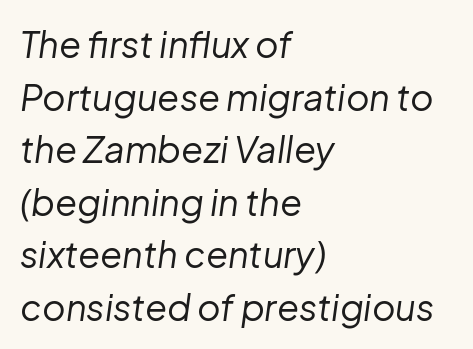
The image shows 36 px regular-weight type, italic (leaning right); set left-aligned, normal line spacing (1.46x), normal letter spacing, not underlined; low stroke contrast and a medium x-height.
